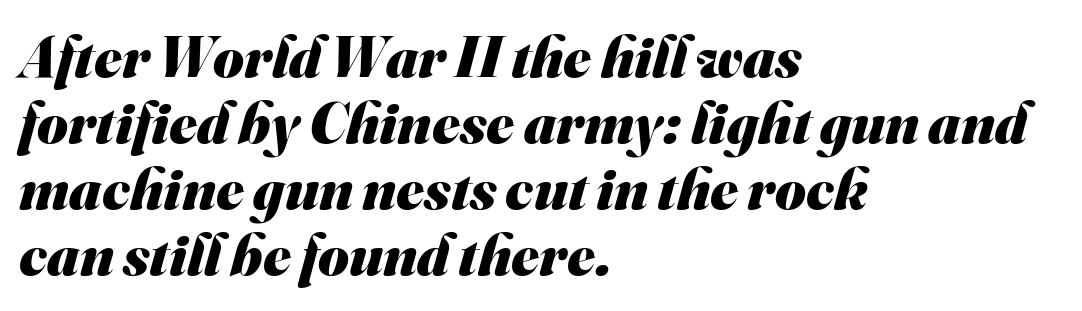
The image shows 59 px heavy sans-serif type; set left-aligned, tight line spacing (1.12x), normal letter spacing, not underlined; medium stroke contrast and a small x-height.
